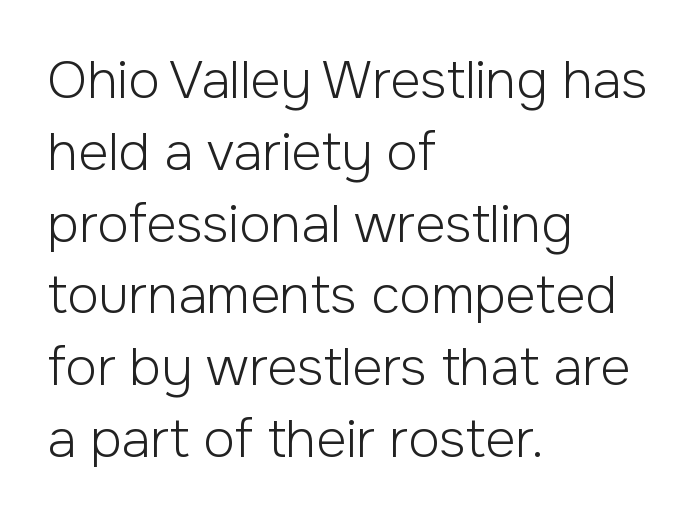
Students, observe: this is what conventionally led text looks like. Does the type have serifs? No, each stem ends abruptly. Line beginnings align vertically; line endings do not. Heaviness? Minimal to ordinary, like unemphasized prose. Each row of text sits above clean, open space.
